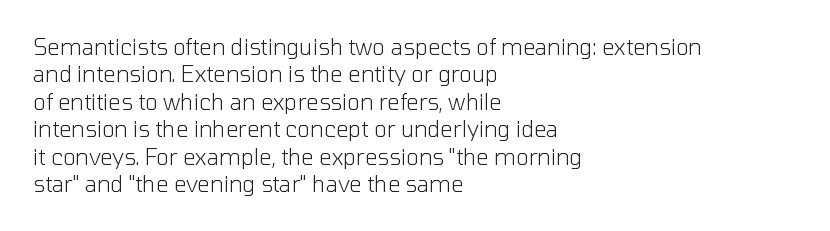
Counters stay open thanks to moderate or lighter strokes. All the whitespace from short lines collects on the right. Normally led — the rows are evenly, conventionally spaced. The glyphs are unaccompanied by any horizontal stroke below them.
